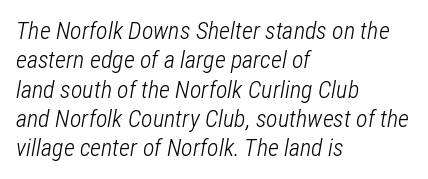
The image shows 24 px text type, italic (leaning right); set left-aligned, line spacing 1.22x, normal letter spacing, not underlined.
